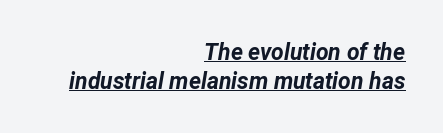
The image shows 23 px bold type, italic (leaning right); set right-aligned, line spacing 1.24x, normal letter spacing, underlined.
